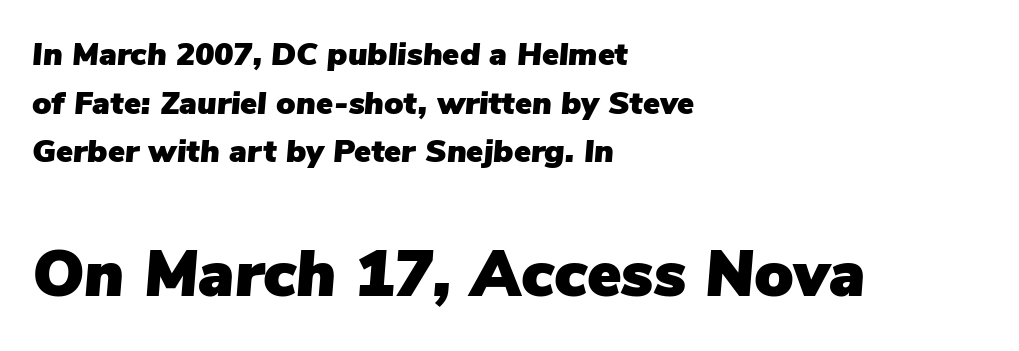
Honestly, there is no underline to notice here at all. These lines keep a tight, regular rhythm from letter to letter. This layout puts the modest block above and the oversized block below. The letters advance in unequal steps, a hallmark of proportional type. Which margin do the lines hug? The left one — the right edge is uneven.
